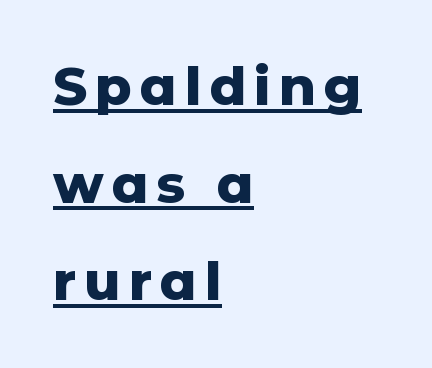
The image shows 53 px heavy sans-serif type, upright; set left-aligned, line spacing 1.84x, underlined; low stroke contrast and a medium x-height.
